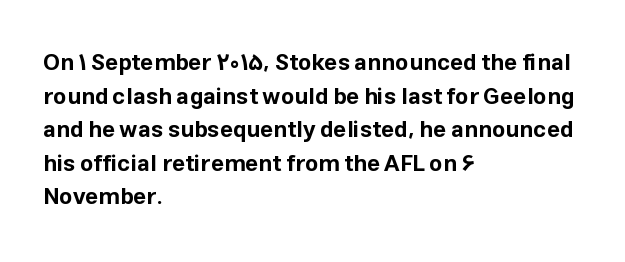
{"italic": "no", "bold": "yes", "underline": "no", "align": "left", "line_spacing": "normal", "line_spacing_ratio": 1.46, "letter_spacing": "normal", "letter_spacing_em": 0.0, "glyph_px": 23}
